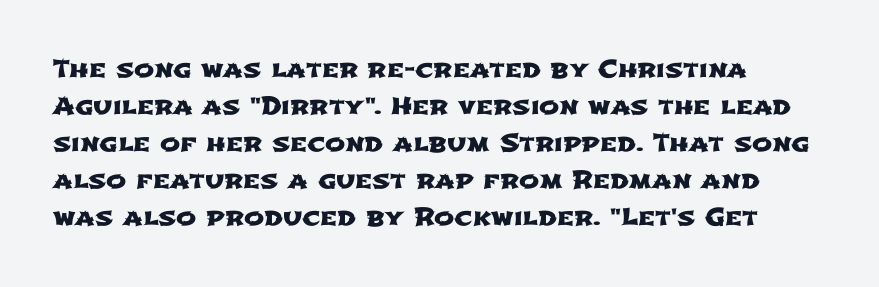
The space beneath each line is pristine and unruled. Nobody touched the tracking dial on this one. One-word summary of the alignment: left. The vertical gap from one line to the next is medium.
